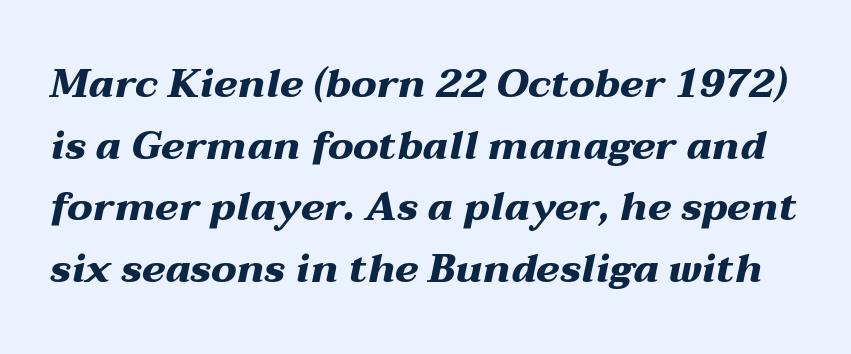
On the weight axis this lands at bold, roughly 700. Honestly, the letter spacing is just normal — you wouldn't notice it. Students, observe: this is what conventionally led text looks like. Spacing verdict: proportional, widths tailored to each character. Looking at the ascenders, they clearly lean. Type without underlining.
